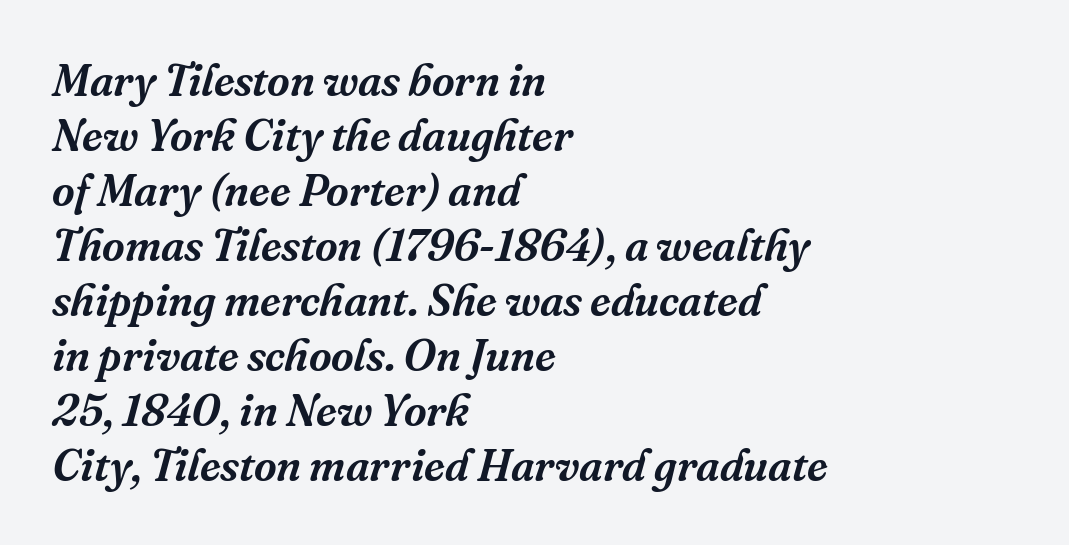
Each letter's strokes conclude with small projecting serifs. Between one letter and the next there's only the usual sliver of space. The typography opts for an oblique posture over an upright one. Think of a printed novel: that variable character pitch is what you see here.
